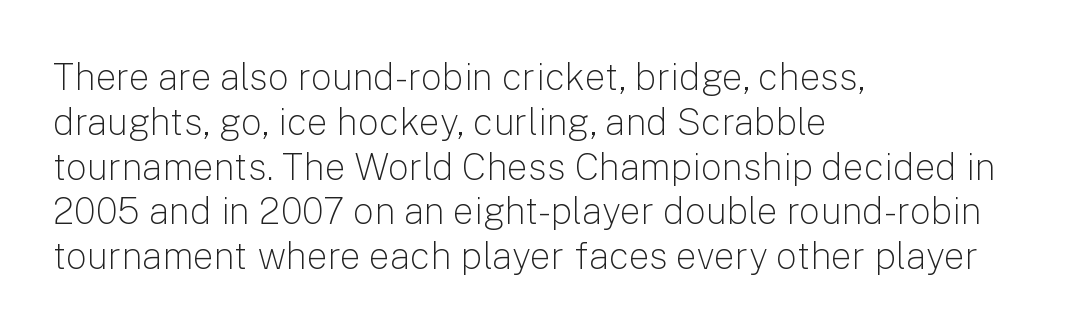
{"serif": "no", "italic": "no", "bold": "no", "weight": "light", "width": "normal", "stroke_contrast": "low", "x_height": "medium", "monospaced": "no", "underline": "no", "align": "left", "line_spacing_ratio": 1.21, "letter_spacing": "normal", "letter_spacing_em": 0.0, "glyph_px": 37}
